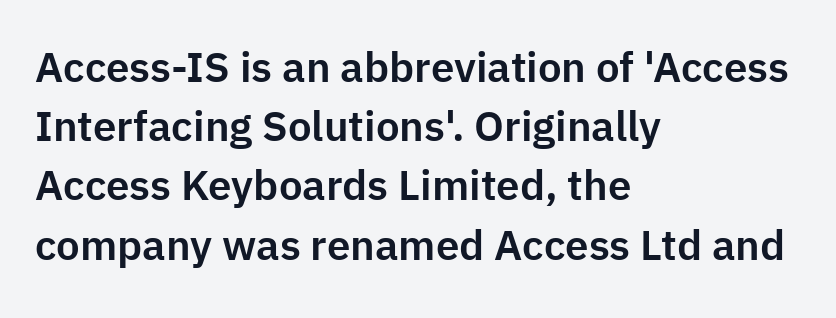
{"serif": "no", "italic": "no", "width": "normal", "stroke_contrast": "low", "x_height": "medium", "monospaced": "no", "underline": "no", "align": "left", "line_spacing": "normal", "line_spacing_ratio": 1.41, "letter_spacing": "normal", "letter_spacing_em": 0.0, "glyph_px": 42}
